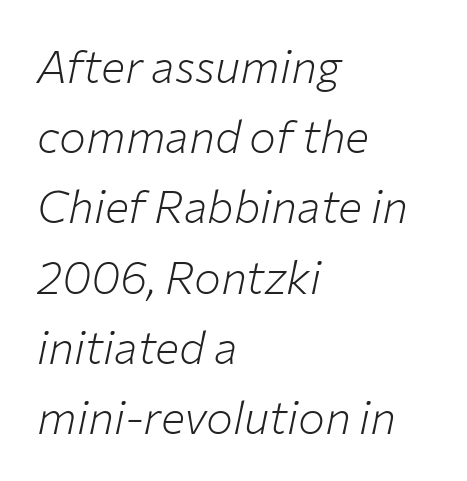
Notice how descenders clear the ascenders below comfortably — that's standard leading. The rendering uses natural spacing where letterforms have individual widths. A typesetter would call this zero additional tracking. Compared with a typical body face, this is equally light or lighter still. Has an underline been added? It has not.
